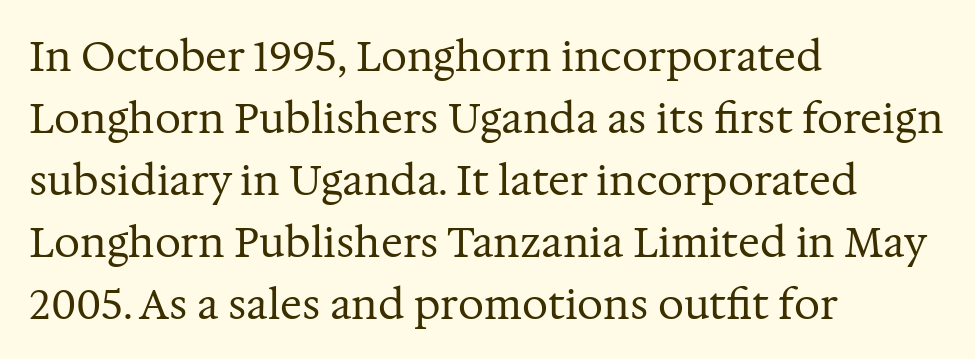
The image shows 41 px regular-weight serif type, upright; set left-aligned, normal line spacing (1.51x), normal letter spacing, not underlined; medium stroke contrast and a medium x-height.
